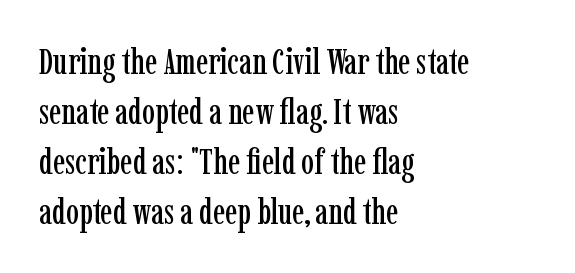
Q: Is the text italic (slanted)? A: No, it is upright.
Q: Is the typeface a serif or a sans-serif typeface? A: Serif.
Q: Is the text underlined? A: No.
Q: How is the paragraph aligned? A: Left-aligned.
Q: Is the spacing between letters normal or unusually wide? A: Normal.
Q: Is the spacing between lines tight, normal or loose? A: Normal.
Q: Width (condensed, normal, or wide)? A: Condensed.
Q: Stroke contrast? A: Low.
Q: x-height? A: Medium.
Q: Monospaced? A: No.
